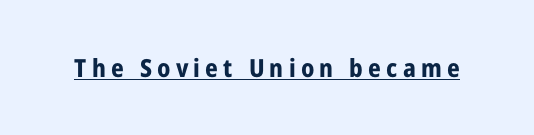
What decoration does the sample have? An underline. Heavy-handed strokes throughout: this text is bold. If you drew a line through each stem, it would be perfectly vertical. In terms of letterspacing, this is a distinctly airy, spread setting.
